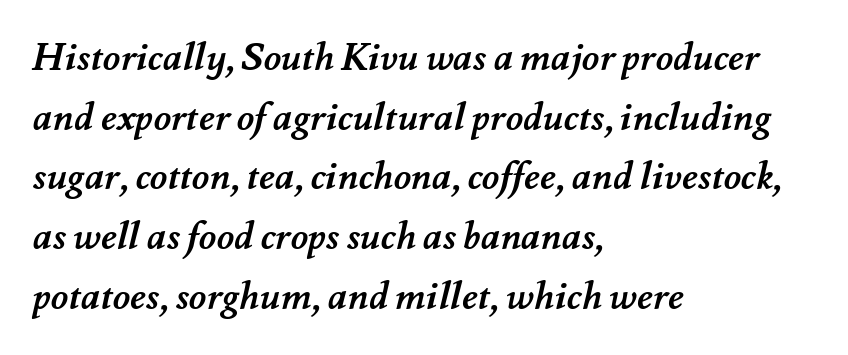
The image shows 38 px semibold type; set left-aligned, normal line spacing (1.57x), normal letter spacing, not underlined; medium stroke contrast and a small x-height.
